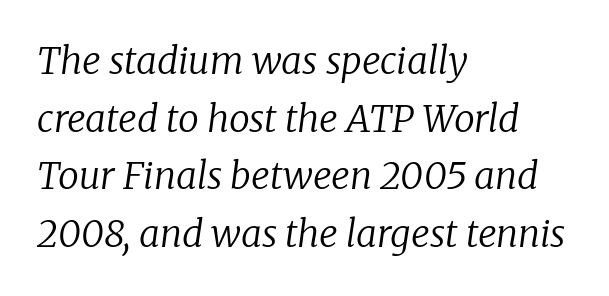
{"serif": "yes", "italic": "yes", "lean": "right", "slant_degrees": 8, "bold": "no", "weight": "regular", "width": "normal", "stroke_contrast": "low", "x_height": "medium", "monospaced": "no", "underline": "no", "align": "left", "line_spacing": "normal", "line_spacing_ratio": 1.56, "letter_spacing": "normal", "letter_spacing_em": 0.0, "glyph_px": 37}
